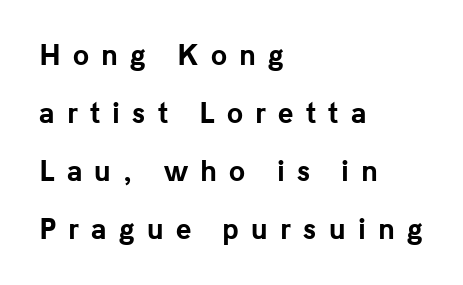
Do the letters lean? They stand straight. Every row of glyphs begins at an identical x-position on the left. Its strokes are broad and dark, the hallmark of bold type. The block of text is sparse from top to bottom, with ample space between rows. The type is letterspaced generously, with wide tracking. Each row of text sits above clean, open space.
